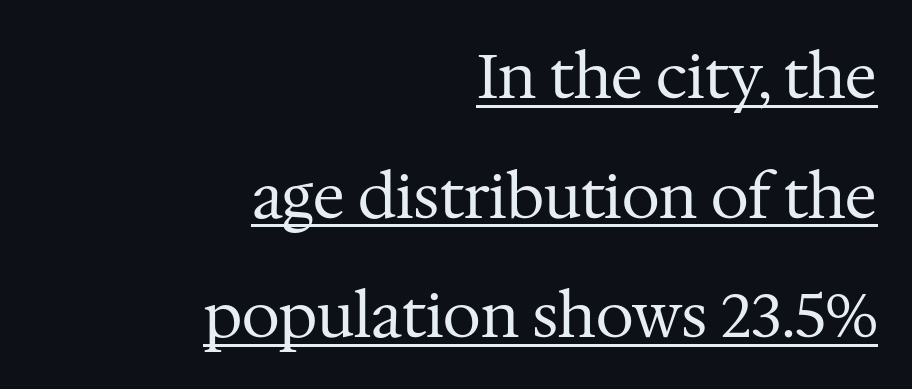
Q: Is the text bold? A: No.
Q: Is the text italic (slanted)? A: No, it is upright.
Q: Is the typeface a serif or a sans-serif typeface? A: Serif.
Q: Is the text underlined? A: Yes.
Q: How is the paragraph aligned? A: Right-aligned.
Q: Is the spacing between letters normal or unusually wide? A: Normal.
Q: Is the spacing between lines tight, normal or loose? A: Loose.
Q: Width (condensed, normal, or wide)? A: Normal.
Q: Stroke contrast? A: Medium.
Q: x-height? A: Medium.
Q: Monospaced? A: No.
